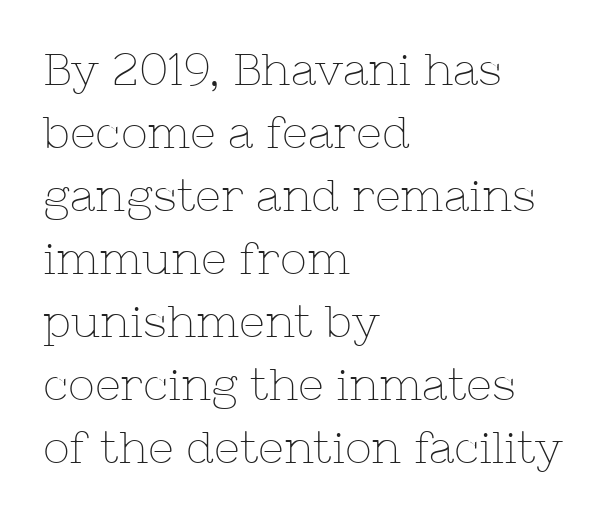
{"serif": "yes", "italic": "no", "bold": "no", "weight": "thin", "width": "normal", "stroke_contrast": "low", "x_height": "medium", "monospaced": "no", "underline": "no", "align": "left", "line_spacing": "normal", "line_spacing_ratio": 1.4, "letter_spacing": "normal", "letter_spacing_em": 0.0, "glyph_px": 45}
